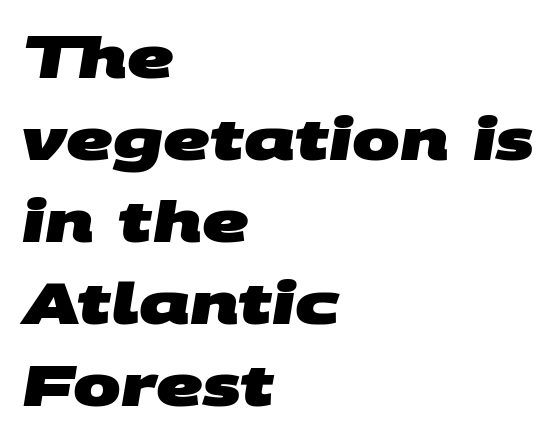
The image shows 57 px heavy, wide sans-serif type; set left-aligned, normal line spacing (1.44x), normal letter spacing, not underlined; medium stroke contrast and a large x-height.
